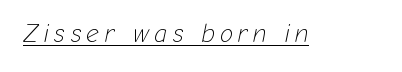
{"italic": "yes", "lean": "right", "slant_degrees": 12, "bold": "no", "underline": "yes", "letter_spacing": "wide", "letter_spacing_em": 0.21, "glyph_px": 25}
